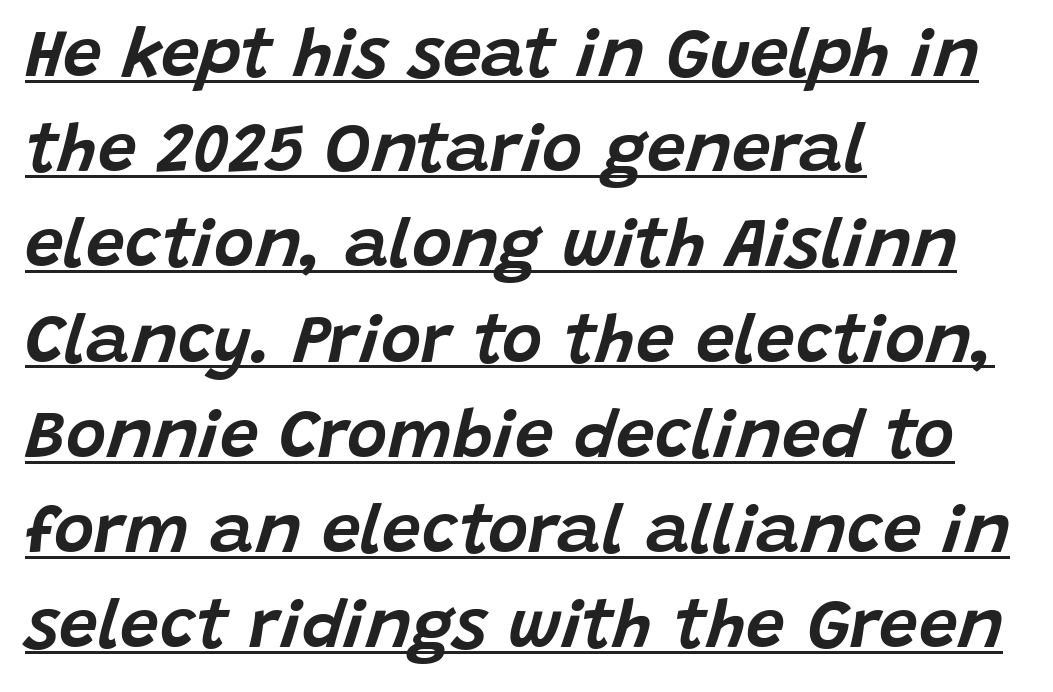
Q: Is the text italic (slanted)? A: Yes, it leans right by about 15 degrees.
Q: Is the text underlined? A: Yes.
Q: How is the paragraph aligned? A: Left-aligned.
Q: Is the spacing between letters normal or unusually wide? A: Normal.
Q: Is the spacing between lines tight, normal or loose? A: Normal.
Q: Width (condensed, normal, or wide)? A: Normal.
Q: Stroke contrast? A: Low.
Q: x-height? A: Large.
Q: Monospaced? A: No.
